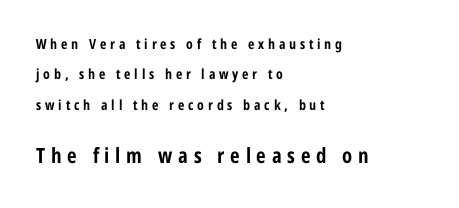
{"italic": "no", "bold": "yes", "underline": "no", "align": "left", "line_spacing": "loose", "line_spacing_ratio": 2.17, "letter_spacing": "wide", "letter_spacing_em": 0.27, "larger_block": "second", "size_ratio": 1.5, "glyph_px": 21}
